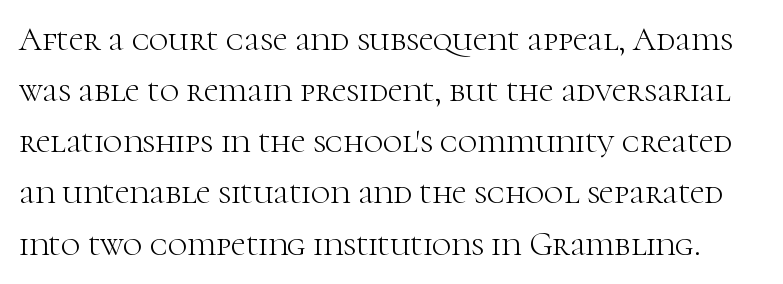
Q: Is the text bold? A: No.
Q: Is the text italic (slanted)? A: No, it is upright.
Q: Is the typeface a serif or a sans-serif typeface? A: Serif.
Q: Is the text underlined? A: No.
Q: Is the spacing between letters normal or unusually wide? A: Normal.
Q: Is the spacing between lines tight, normal or loose? A: Normal.
Q: Width (condensed, normal, or wide)? A: Normal.
Q: Stroke contrast? A: High.
Q: x-height? A: Medium.
Q: Monospaced? A: No.
